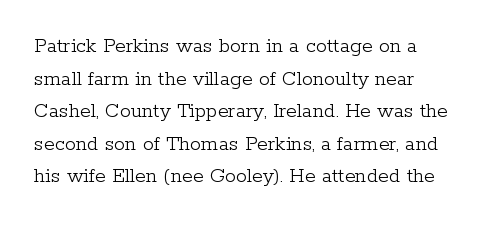
Q: Is the text bold? A: No.
Q: Is the text italic (slanted)? A: No, it is upright.
Q: Is the text underlined? A: No.
Q: Is the spacing between letters normal or unusually wide? A: Normal.
Q: Is the spacing between lines tight, normal or loose? A: Normal.
